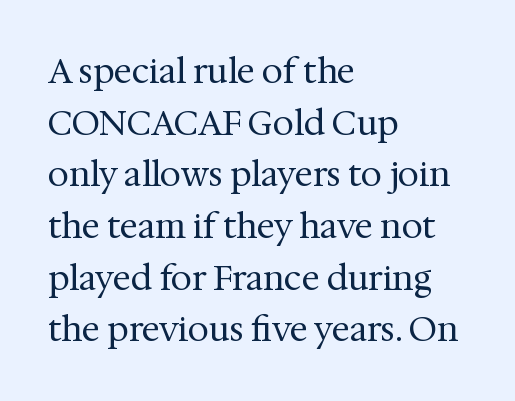
Q: Is the text bold? A: No.
Q: Is the text italic (slanted)? A: No, it is upright.
Q: Is the typeface a serif or a sans-serif typeface? A: Serif.
Q: Is the text underlined? A: No.
Q: How is the paragraph aligned? A: Left-aligned.
Q: Is the spacing between letters normal or unusually wide? A: Normal.
Q: Is the spacing between lines tight, normal or loose? A: Normal.
Q: Width (condensed, normal, or wide)? A: Normal.
Q: Stroke contrast? A: Medium.
Q: x-height? A: Medium.
Q: Monospaced? A: No.
